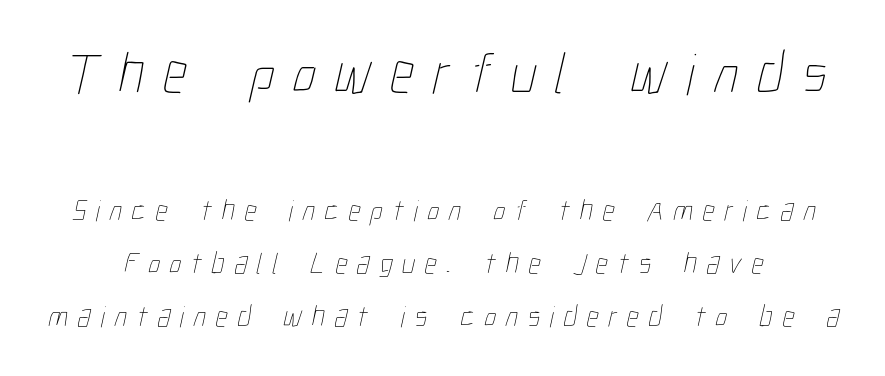
{"bold": "no", "weight": "thin", "width": "condensed", "stroke_contrast": "low", "x_height": "medium", "monospaced": "no", "underline": "no", "line_spacing_ratio": 1.77, "letter_spacing": "wide", "letter_spacing_em": 0.32, "larger_block": "first", "size_ratio": 1.97, "glyph_px": 59}
